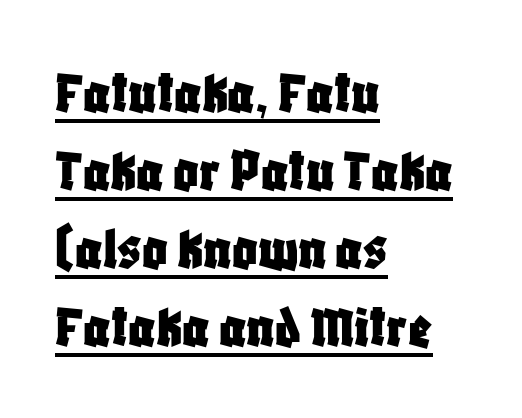
In terms of posture, this sample is upright. The horizontal fit of the characters is conventional and even. Is this a fixed-width face? No — the glyphs have proportional, varying widths. A typesetter would label this face a sans. Regular leading. The paragraph shown leans on its left margin.
